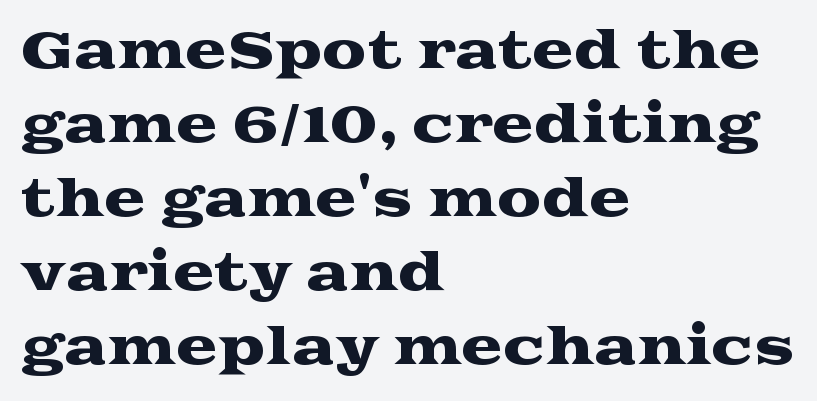
Are there feet on the stems? There are — it's a serif. Each line starts at the same left margin while the right side varies. Characters remain perfectly vertical along every line. This sample has the flowing, uneven cadence of proportional lettering. These lines sit exactly where default settings would place them.
